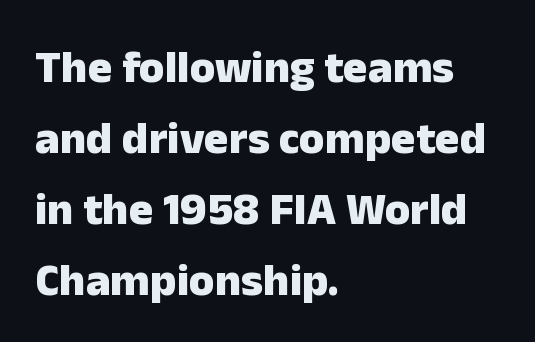
The image shows 46 px heavy sans-serif type, upright; set left-aligned, normal line spacing (1.54x), normal letter spacing, not underlined; low stroke contrast and a medium x-height.
